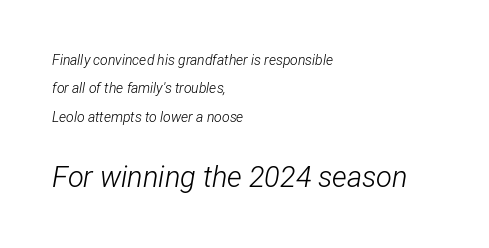
Q: Is the text bold? A: No.
Q: Is the text italic (slanted)? A: Yes, it leans right by about 12 degrees.
Q: Is the text underlined? A: No.
Q: How is the paragraph aligned? A: Left-aligned.
Q: Is the spacing between letters normal or unusually wide? A: Normal.
Q: Is the spacing between lines tight, normal or loose? A: Loose.
Q: Which block of text is set in a larger size, the first (top) or the second (bottom)? A: The second (bottom) one.
Q: Width (condensed, normal, or wide)? A: Condensed.
Q: Stroke contrast? A: Low.
Q: x-height? A: Medium.
Q: Monospaced? A: No.
